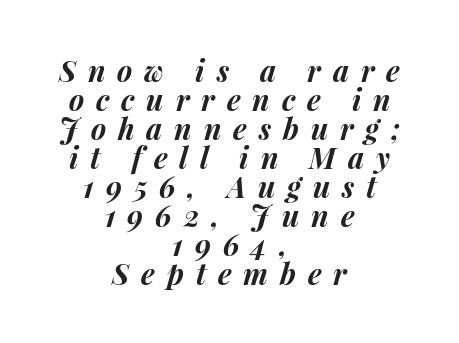
Q: Is the text bold? A: Yes.
Q: Is the text italic (slanted)? A: Yes, it leans right by about 15 degrees.
Q: Is the text underlined? A: No.
Q: How is the paragraph aligned? A: Centered.
Q: Is the spacing between letters normal or unusually wide? A: Unusually wide.
Q: Is the spacing between lines tight, normal or loose? A: Tight.
Q: Width (condensed, normal, or wide)? A: Normal.
Q: Stroke contrast? A: Medium.
Q: x-height? A: Medium.
Q: Monospaced? A: No.
